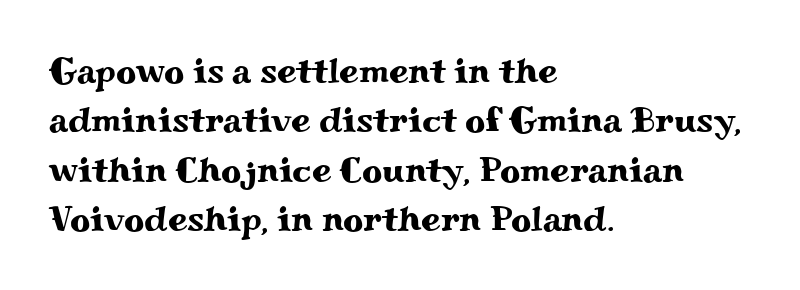
{"serif": "yes", "italic": "no", "width": "wide", "stroke_contrast": "medium", "x_height": "small", "monospaced": "no", "underline": "no", "align": "left", "line_spacing": "normal", "line_spacing_ratio": 1.41, "letter_spacing": "normal", "letter_spacing_em": 0.0, "glyph_px": 35}
